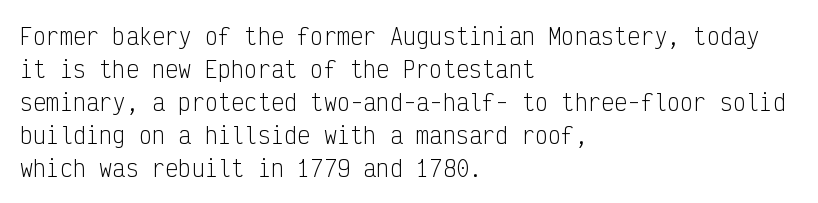
Q: Is the text bold? A: No.
Q: Is the text italic (slanted)? A: No, it is upright.
Q: Is the text underlined? A: No.
Q: How is the paragraph aligned? A: Left-aligned.
Q: Is the spacing between letters normal or unusually wide? A: Normal.
Q: Is the spacing between lines tight, normal or loose? A: Normal.
